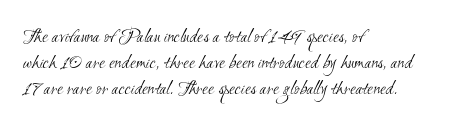
{"bold": "no", "underline": "no", "align": "left", "line_spacing_ratio": 1.23, "letter_spacing": "normal", "letter_spacing_em": 0.0, "glyph_px": 21}
